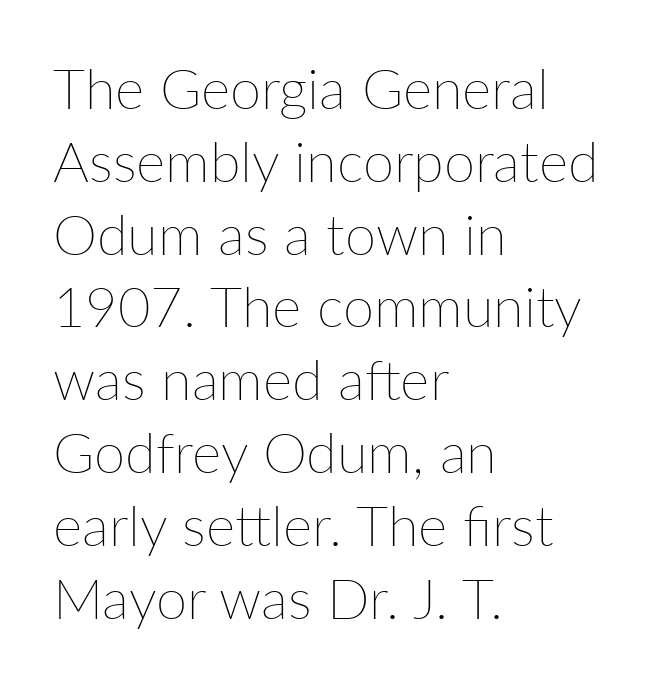
Weight: in the light-to-regular range. The specimen omits any rule beneath the text block's lines. Spacing verdict: proportional, widths tailored to each character. Every row of glyphs begins at an identical x-position on the left. Glyph-to-glyph distance matches everyday printed text. Honestly, the row spacing looks completely unremarkable.
